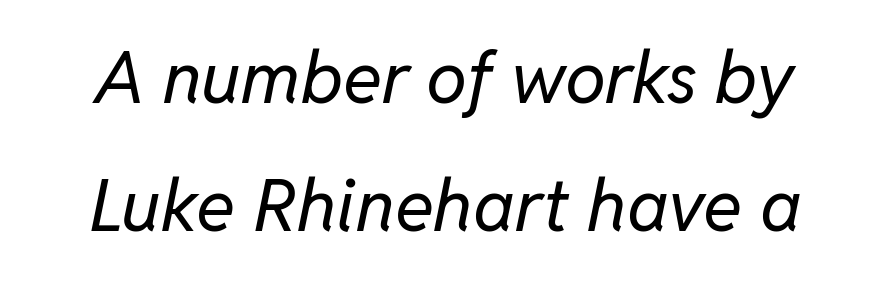
The typeface has the unassuming heft of standard copy or less. Varying glyph widths throughout — classic text-font behaviour. Quick note: italic. Students, note that the glyphs here touch the page at normal intervals. Descenders hang freely into open space.
